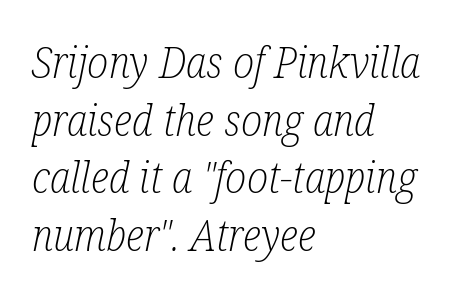
Notice how the passage keeps a crisp vertical edge on the left only. Nothing unusual about the tracking: characters are spaced as the font intends. A light-to-regular cut is what we see here. What's the leading like? Ordinary, nothing unusual. Italic: yes, the glyphs are oblique. Decoration check: the copy has no underline.
